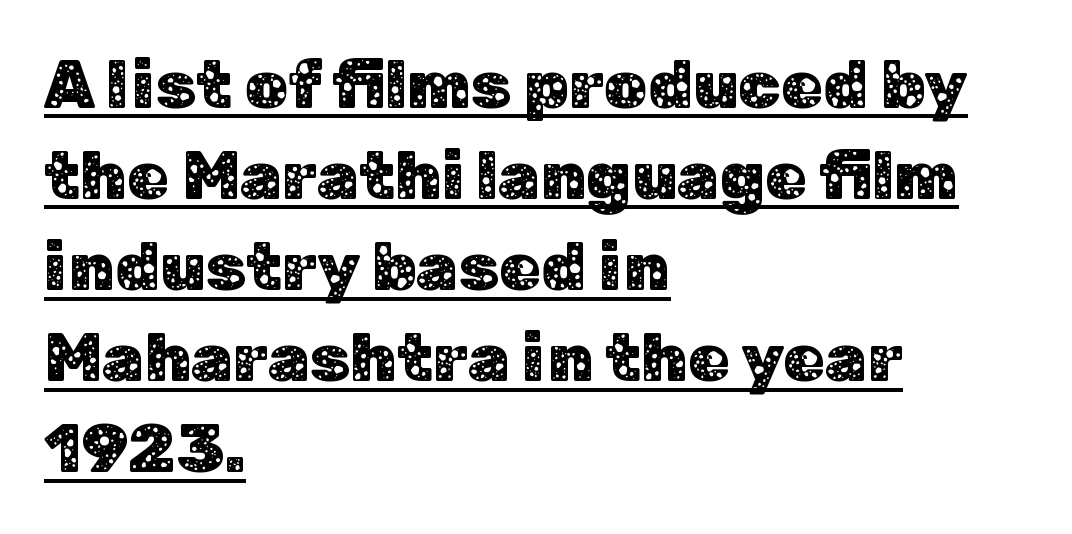
Q: Is the text italic (slanted)? A: No, it is upright.
Q: Is the typeface a serif or a sans-serif typeface? A: Sans-serif.
Q: Is the text underlined? A: Yes.
Q: How is the paragraph aligned? A: Left-aligned.
Q: Is the spacing between letters normal or unusually wide? A: Normal.
Q: Is the spacing between lines tight, normal or loose? A: Normal.
Q: Width (condensed, normal, or wide)? A: Normal.
Q: Stroke contrast? A: Low.
Q: x-height? A: Medium.
Q: Monospaced? A: No.
